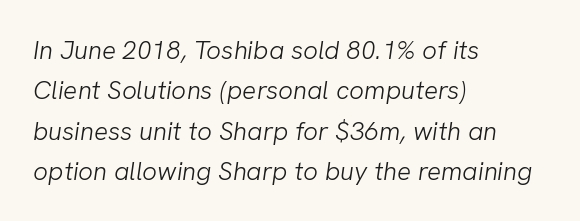
Beneath every word, the page is bare. Notice how descenders clear the ascenders below comfortably — that's standard leading. Reading down the block, your eye returns to a fixed left position each line. Think standard paragraph weight, or any step lighter than that. The tracking reads as untouched default to a designer's eye.
